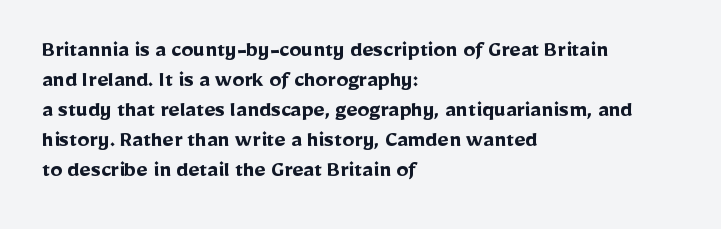
Q: Is the text bold? A: Yes.
Q: Is the text italic (slanted)? A: No, it is upright.
Q: Is the text underlined? A: No.
Q: How is the paragraph aligned? A: Left-aligned.
Q: Is the spacing between letters normal or unusually wide? A: Normal.
Q: Is the spacing between lines tight, normal or loose? A: Normal.
